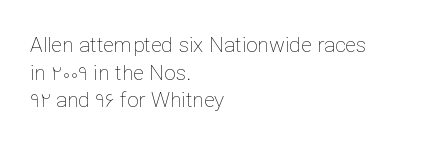
Q: Is the text bold? A: No.
Q: Is the text italic (slanted)? A: No, it is upright.
Q: Is the text underlined? A: No.
Q: How is the paragraph aligned? A: Left-aligned.
Q: Is the spacing between letters normal or unusually wide? A: Normal.
Q: Is the spacing between lines tight, normal or loose? A: Normal.
